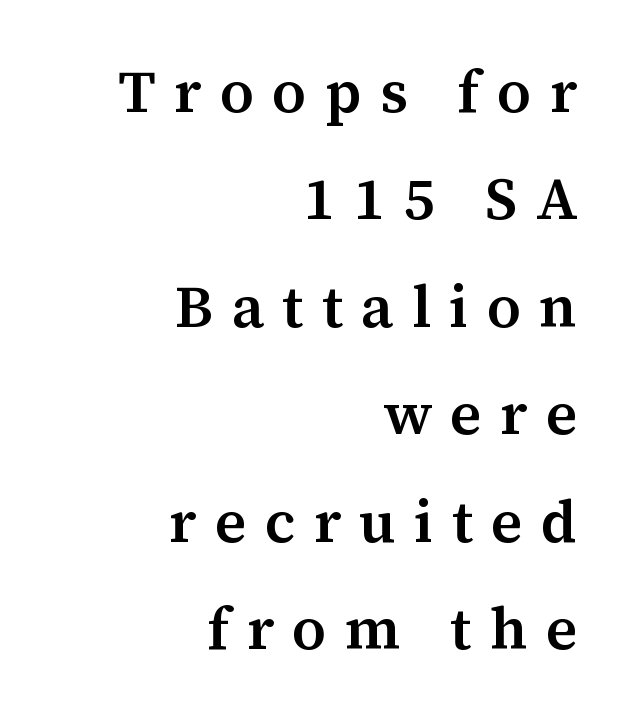
Q: Is the text bold? A: Semi-bold.
Q: Is the text italic (slanted)? A: No, it is upright.
Q: Is the typeface a serif or a sans-serif typeface? A: Serif.
Q: Is the text underlined? A: No.
Q: How is the paragraph aligned? A: Right-aligned.
Q: Is the spacing between letters normal or unusually wide? A: Unusually wide.
Q: Width (condensed, normal, or wide)? A: Normal.
Q: Stroke contrast? A: Medium.
Q: x-height? A: Medium.
Q: Monospaced? A: No.
